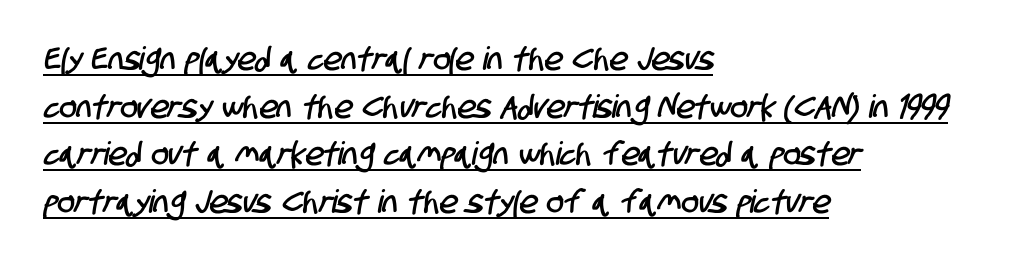
{"serif": "no", "width": "condensed", "stroke_contrast": "low", "x_height": "large", "monospaced": "no", "underline": "yes", "align": "left", "line_spacing": "normal", "line_spacing_ratio": 1.49, "letter_spacing": "normal", "letter_spacing_em": 0.0, "glyph_px": 32}
